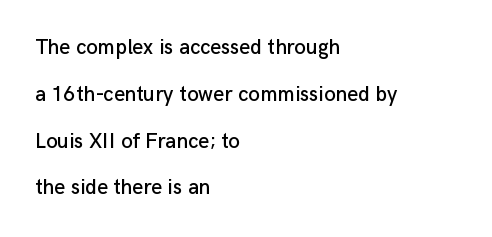
Q: Is the text italic (slanted)? A: No, it is upright.
Q: Is the text underlined? A: No.
Q: How is the paragraph aligned? A: Left-aligned.
Q: Is the spacing between letters normal or unusually wide? A: Normal.
Q: Is the spacing between lines tight, normal or loose? A: Loose.
